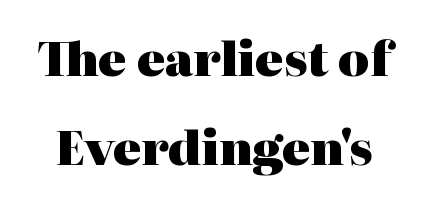
One glance says open: line gaps are wider than usual. The typesetting leans heavy: a genuine bold. Only glyphs here, with clear space below each row. Spacing verdict: proportional, widths tailored to each character. Nope, not italic — everything's standing straight.
